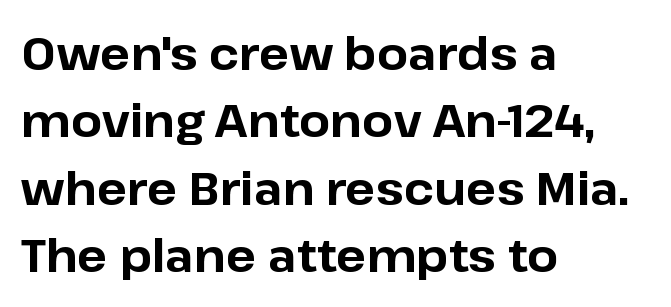
The image shows 45 px bold sans-serif type, upright; set left-aligned, normal line spacing (1.5x), normal letter spacing, not underlined; low stroke contrast and a medium x-height.
